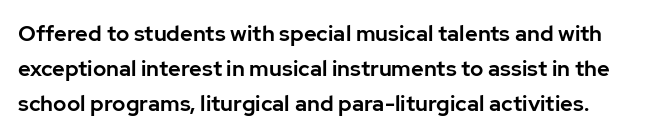
Q: Is the text italic (slanted)? A: No, it is upright.
Q: Is the text underlined? A: No.
Q: Is the spacing between letters normal or unusually wide? A: Normal.
Q: Is the spacing between lines tight, normal or loose? A: Normal.
